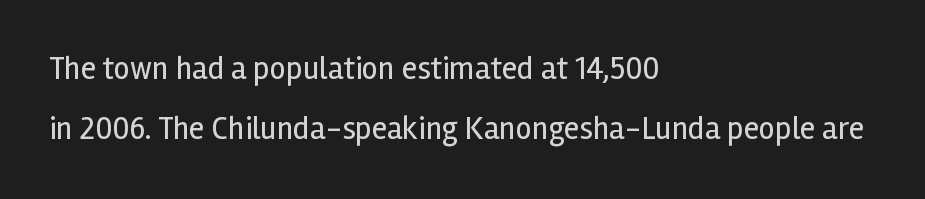
{"serif": "no", "italic": "no", "bold": "no", "weight": "regular", "width": "normal", "x_height": "medium", "monospaced": "no", "underline": "no", "align": "left", "line_spacing_ratio": 1.88, "letter_spacing": "normal", "letter_spacing_em": 0.0, "glyph_px": 32}
